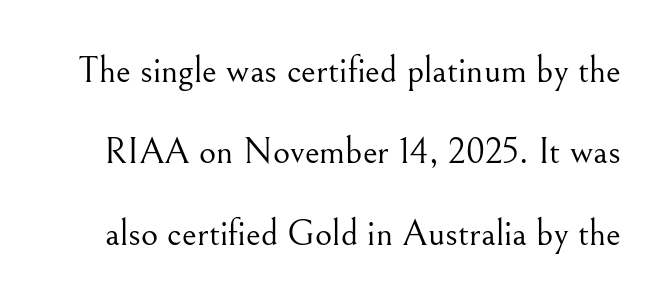
Q: Is the text bold? A: No.
Q: Is the text italic (slanted)? A: No, it is upright.
Q: Is the typeface a serif or a sans-serif typeface? A: Serif.
Q: Is the text underlined? A: No.
Q: Is the spacing between letters normal or unusually wide? A: Normal.
Q: Is the spacing between lines tight, normal or loose? A: Loose.
Q: Width (condensed, normal, or wide)? A: Normal.
Q: Stroke contrast? A: Medium.
Q: x-height? A: Small.
Q: Monospaced? A: No.
